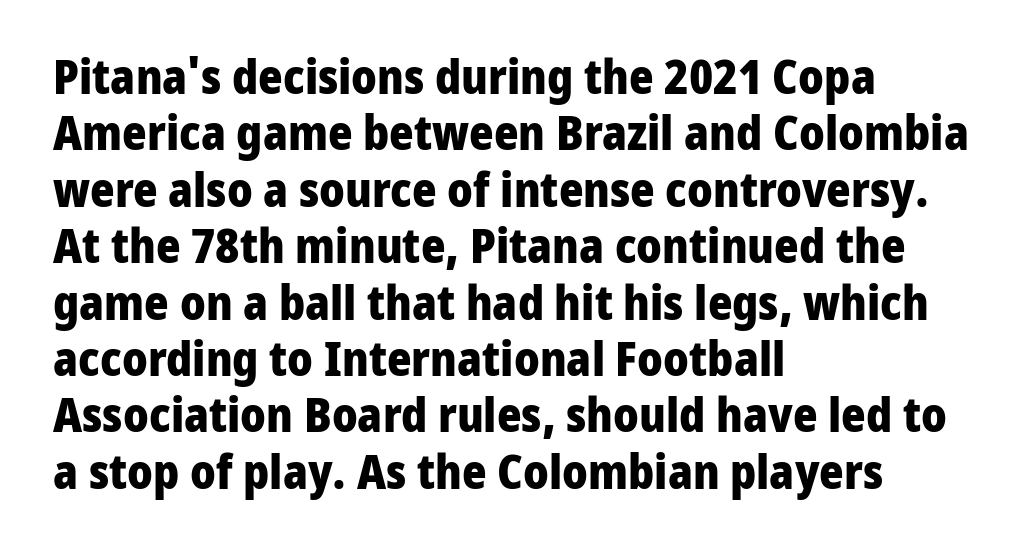
The image shows 47 px heavy sans-serif type, upright; set left-aligned, line spacing 1.2x, normal letter spacing, not underlined; low stroke contrast and a medium x-height.
